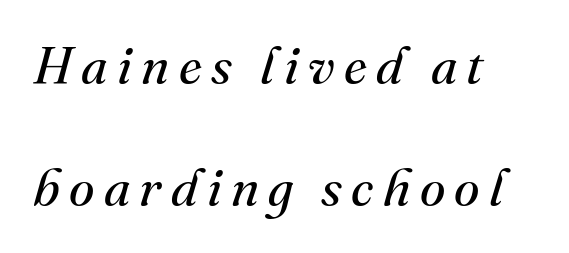
Horizontal bands of white between lines are thick stripes. Weight: not bold — regular or lighter. Serif or sans? Serif — the stroke terminals have little feet. The space beneath each line is pristine and unruled.
